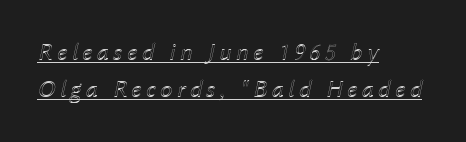
Q: Is the text italic (slanted)? A: Yes, it leans right by about 12 degrees.
Q: Is the text underlined? A: Yes.
Q: How is the paragraph aligned? A: Left-aligned.
Q: Is the spacing between lines tight, normal or loose? A: Normal.
